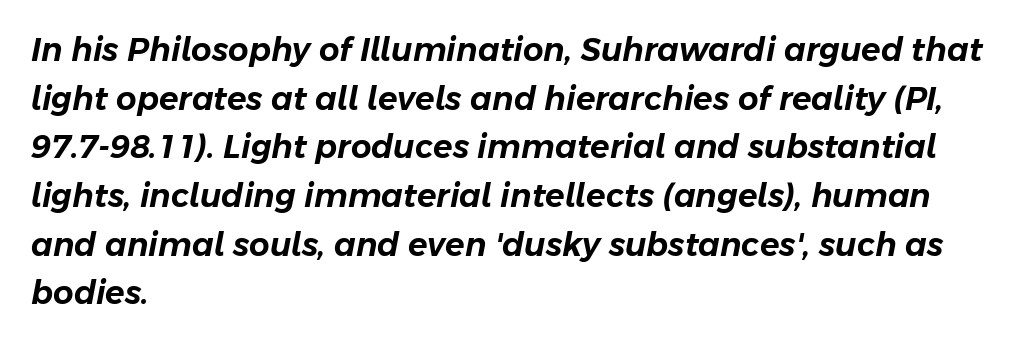
Q: Is the text italic (slanted)? A: Yes, it leans right by about 11 degrees.
Q: Is the text underlined? A: No.
Q: How is the paragraph aligned? A: Left-aligned.
Q: Is the spacing between letters normal or unusually wide? A: Normal.
Q: Is the spacing between lines tight, normal or loose? A: Normal.
Q: Width (condensed, normal, or wide)? A: Normal.
Q: Stroke contrast? A: Low.
Q: x-height? A: Medium.
Q: Monospaced? A: No.
